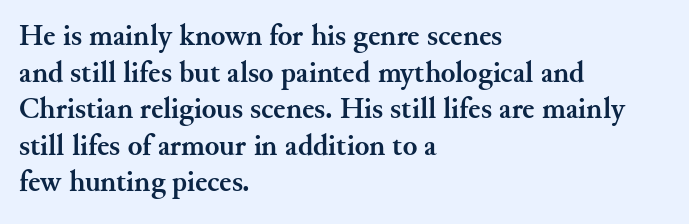
Notice how thick the strokes are: this is what a full bold looks like. The type sits square on the baseline with zero lean. All the whitespace from short lines collects on the right. Check under the words: just untouched page.
